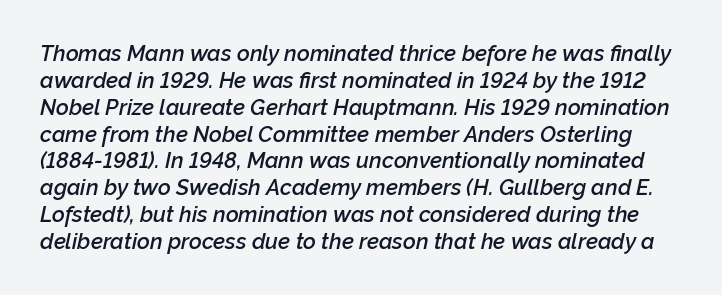
Q: Is the text bold? A: Semi-bold.
Q: Is the text italic (slanted)? A: Yes, it leans right by about 12 degrees.
Q: Is the text underlined? A: No.
Q: Is the spacing between letters normal or unusually wide? A: Normal.
